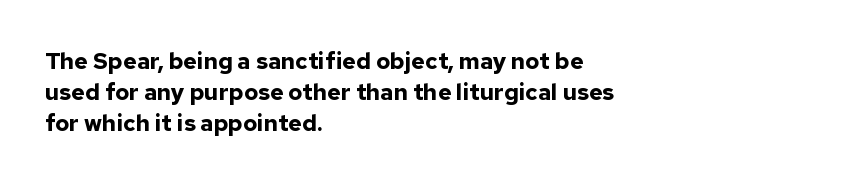
Q: Is the text bold? A: Yes.
Q: Is the text italic (slanted)? A: No, it is upright.
Q: Is the text underlined? A: No.
Q: How is the paragraph aligned? A: Left-aligned.
Q: Is the spacing between letters normal or unusually wide? A: Normal.
Q: Is the spacing between lines tight, normal or loose? A: Normal.
